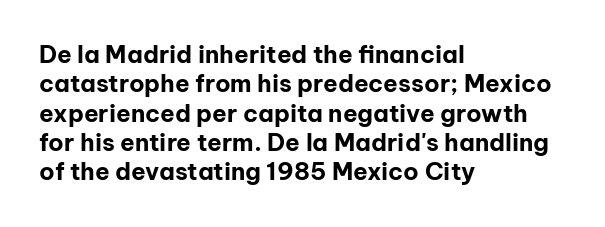
{"italic": "no", "bold": "yes", "underline": "no", "align": "left", "line_spacing_ratio": 1.22, "letter_spacing": "normal", "letter_spacing_em": 0.0, "glyph_px": 24}
